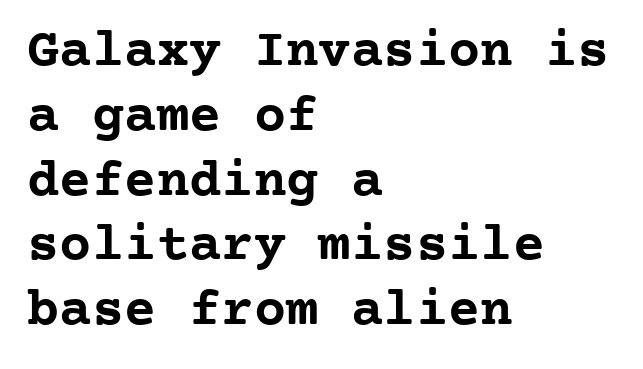
Q: Is the text bold? A: Yes.
Q: Is the text italic (slanted)? A: No, it is upright.
Q: Is the typeface a serif or a sans-serif typeface? A: Serif.
Q: Is the text underlined? A: No.
Q: How is the paragraph aligned? A: Left-aligned.
Q: Is the spacing between letters normal or unusually wide? A: Normal.
Q: Width (condensed, normal, or wide)? A: Normal.
Q: Stroke contrast? A: Low.
Q: x-height? A: Medium.
Q: Monospaced? A: Yes.
